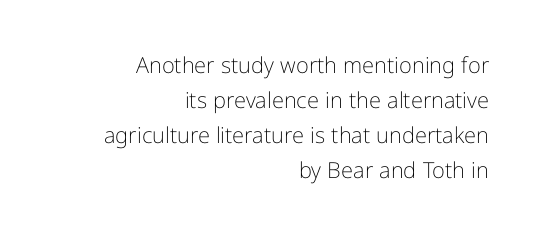
Q: Is the text bold? A: No.
Q: Is the text italic (slanted)? A: No, it is upright.
Q: Is the text underlined? A: No.
Q: How is the paragraph aligned? A: Right-aligned.
Q: Is the spacing between letters normal or unusually wide? A: Normal.
Q: Is the spacing between lines tight, normal or loose? A: Normal.
